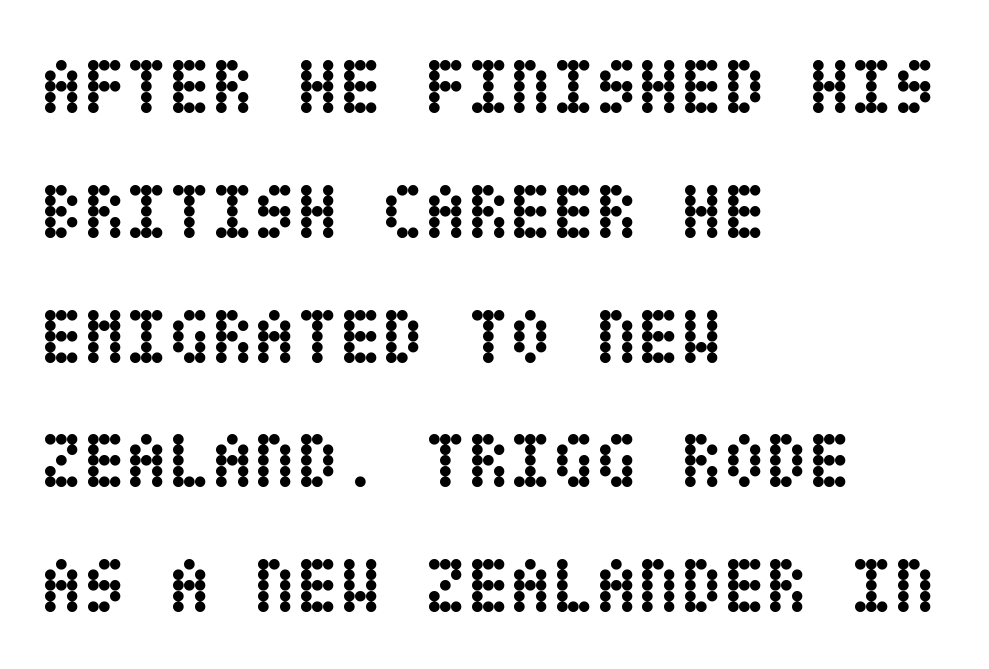
Glance below the letters and you will spot only blank space. The rendering anchors every line to the left-hand side. The lettering stays uniformly vertical, giving the passage a roman look. The sample has been set heavy, in full bold.
